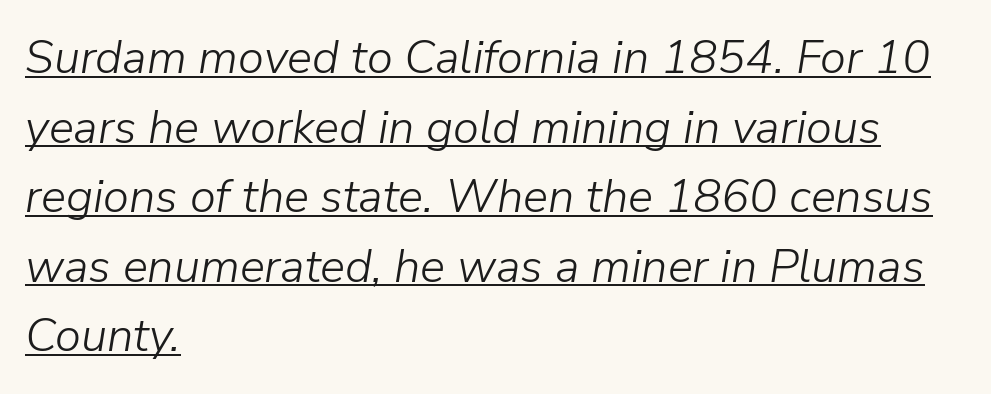
{"italic": "yes", "lean": "right", "slant_degrees": 9, "bold": "no", "weight": "light", "width": "normal", "stroke_contrast": "low", "x_height": "medium", "monospaced": "no", "underline": "yes", "align": "left", "line_spacing": "normal", "line_spacing_ratio": 1.48, "letter_spacing": "normal", "letter_spacing_em": 0.0, "glyph_px": 47}
